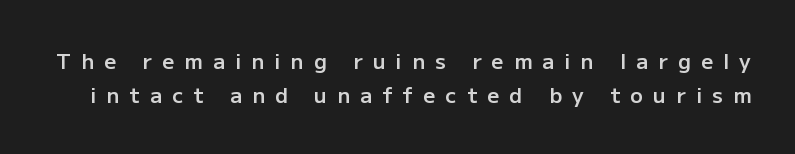
{"italic": "no", "bold": "semi", "underline": "no", "line_spacing": "normal", "line_spacing_ratio": 1.61, "letter_spacing": "wide", "letter_spacing_em": 0.49, "glyph_px": 21}
